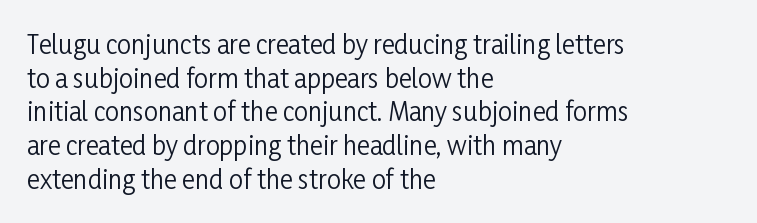
{"italic": "no", "bold": "no", "underline": "no", "align": "left", "line_spacing": "normal", "line_spacing_ratio": 1.35, "letter_spacing": "normal", "letter_spacing_em": 0.0, "glyph_px": 25}
